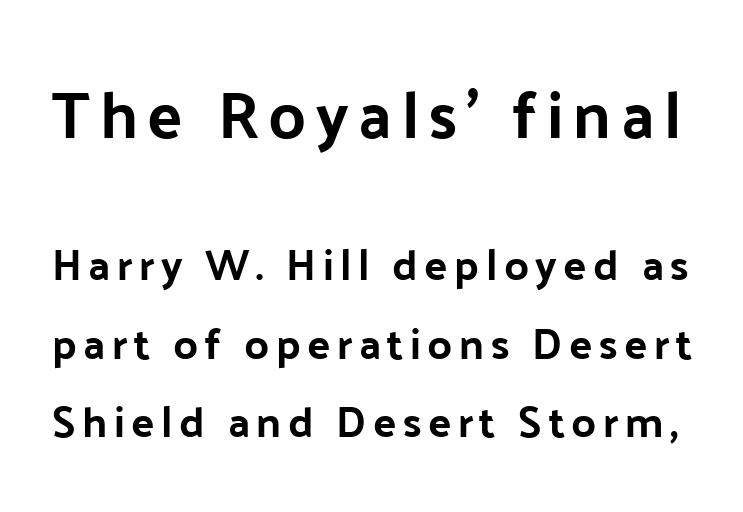
Q: Is the text italic (slanted)? A: No, it is upright.
Q: Is the typeface a serif or a sans-serif typeface? A: Sans-serif.
Q: Is the text underlined? A: No.
Q: Which block of text is set in a larger size, the first (top) or the second (bottom)? A: The first (top) one.
Q: Width (condensed, normal, or wide)? A: Normal.
Q: Stroke contrast? A: Low.
Q: x-height? A: Medium.
Q: Monospaced? A: No.
